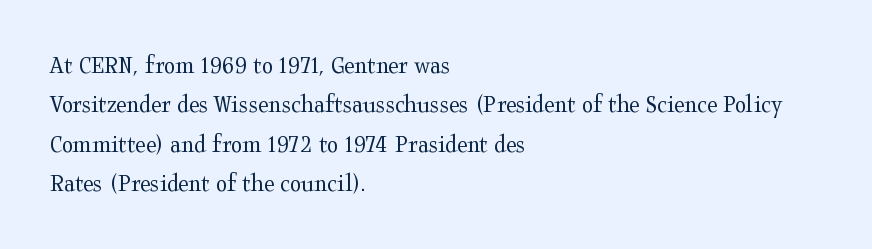
A typesetter would mark this as roman, not italic. Does the leading feel generous? No, just average. The typesetter chose a ragged-right arrangement here. The gaps between neighbouring characters are ordinary and unremarkable. Is this a heavy cut? Hardly; it is regular or lighter. The space directly below the letters is spotless.
